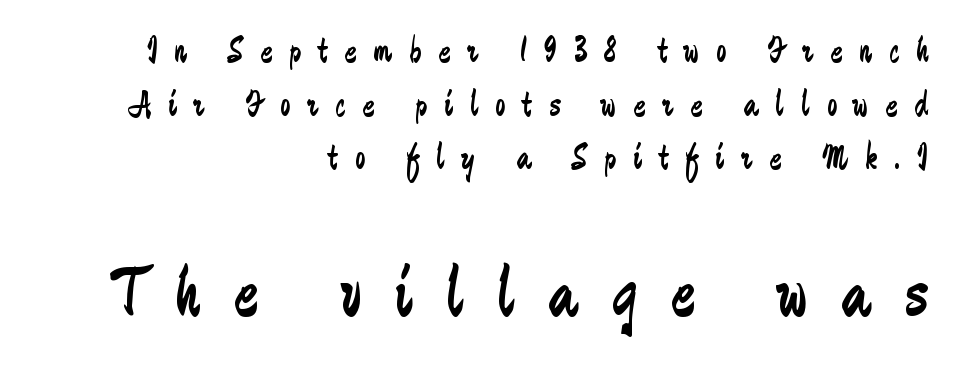
The image shows 72 px regular-weight, condensed sans-serif type; set right-aligned, normal line spacing (1.49x), unusually wide letter spacing (+0.47 em), not underlined; the second (bottom) block is 2.0x larger; low stroke contrast and a small x-height.
